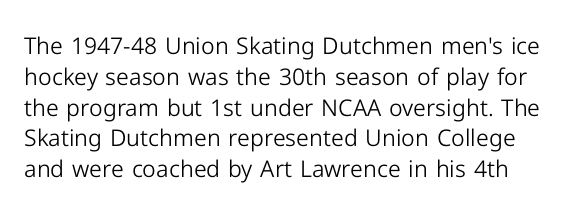
Q: Is the text bold? A: No.
Q: Is the text italic (slanted)? A: No, it is upright.
Q: Is the text underlined? A: No.
Q: Is the spacing between letters normal or unusually wide? A: Normal.
Q: Is the spacing between lines tight, normal or loose? A: Normal.
